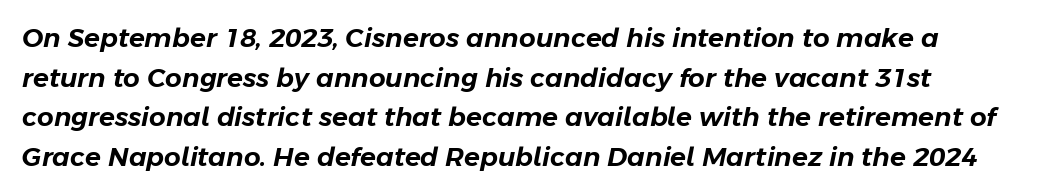
Q: Is the text italic (slanted)? A: Yes, it leans right by about 11 degrees.
Q: Is the text underlined? A: No.
Q: Is the spacing between letters normal or unusually wide? A: Normal.
Q: Is the spacing between lines tight, normal or loose? A: Normal.
